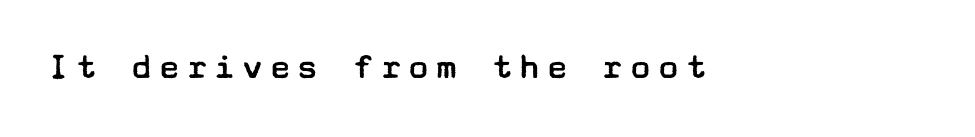
A typesetter would label this face a sans. Visually the block forms a straight wall on the left and a jagged coastline on the right. In terms of posture, this sample is upright. Counters stay open thanks to moderate or lighter strokes. Check the space under the baseline: it is left empty.
